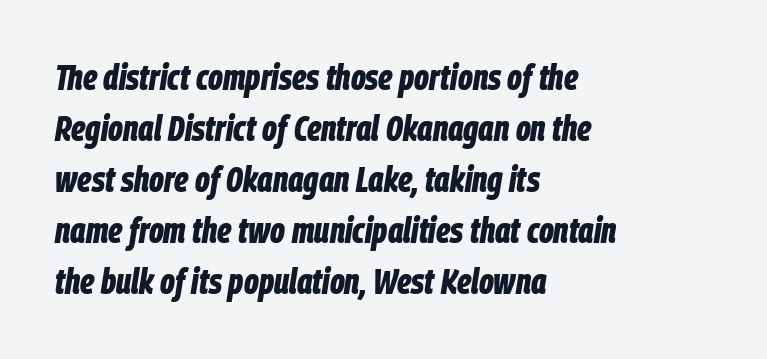
The image shows 36 px bold, condensed type, italic (leaning right); set left-aligned, normal line spacing (1.42x), normal letter spacing, not underlined; low stroke contrast and a large x-height.
